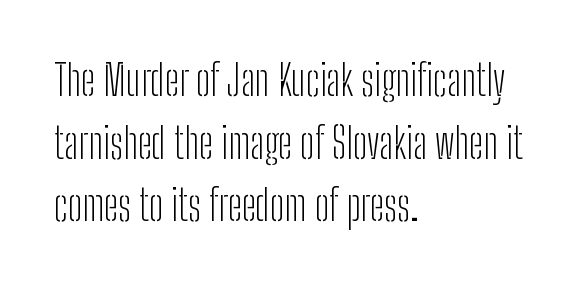
{"serif": "no", "italic": "no", "bold": "no", "weight": "light", "width": "condensed", "stroke_contrast": "low", "x_height": "medium", "monospaced": "no", "underline": "no", "align": "left", "line_spacing": "normal", "line_spacing_ratio": 1.49, "letter_spacing": "normal", "letter_spacing_em": 0.0, "glyph_px": 42}
